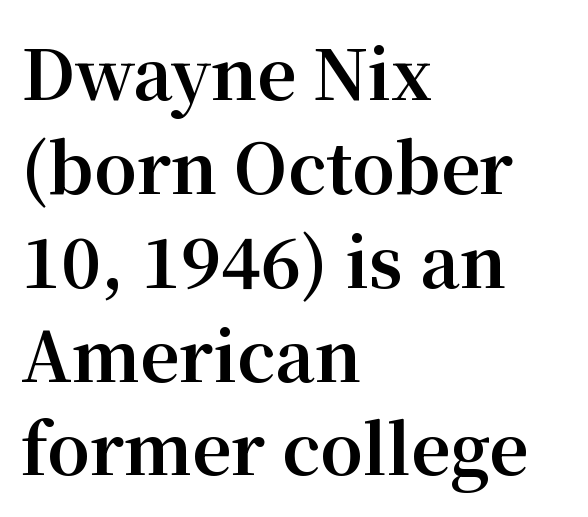
Classification — serif. Look at the tracking — it's just the regular setting, nothing added. Each row of text sits above clean, open space. Proportional: the letters do not fall into vertical columns. Weight check: bold — yes, fully.
